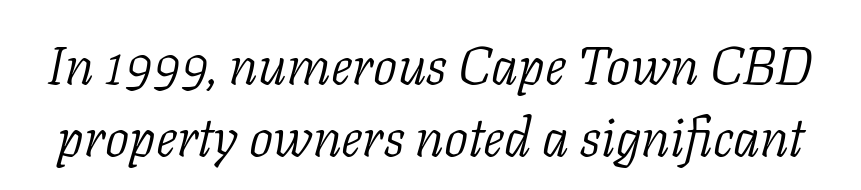
Character widths vary here, with narrow letters taking less room than wide ones. Classification — serif. Is the type slanted? Yes — the strokes lean at a clear angle. Caption: face not bold, strokes unweighted. The baseline area is clear.
